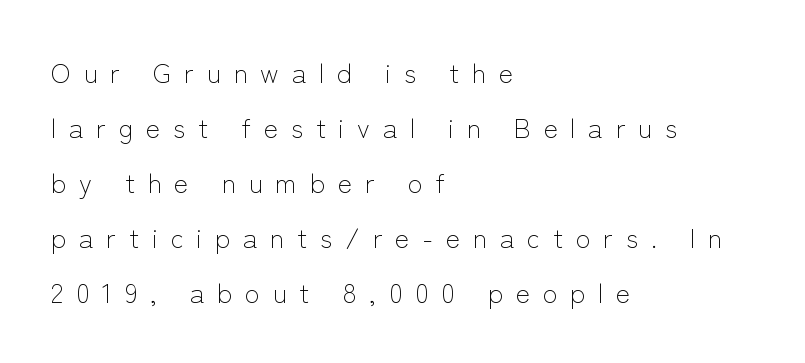
{"italic": "no", "bold": "no", "underline": "no", "align": "left", "line_spacing": "loose", "line_spacing_ratio": 2.04, "letter_spacing": "wide", "letter_spacing_em": 0.47, "glyph_px": 27}
